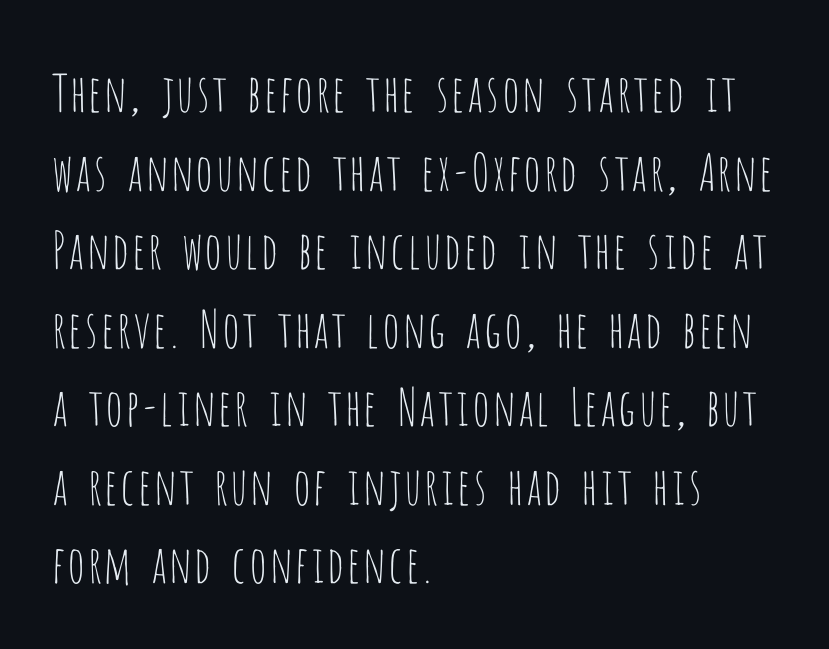
A quiet, ordinary-to-light weight characterises the typeface. Visually the block forms a straight wall on the left and a jagged coastline on the right. Looks like regular typesetting: each glyph gets only the width it needs. Unlike italic type, these characters show no tilt at all.
